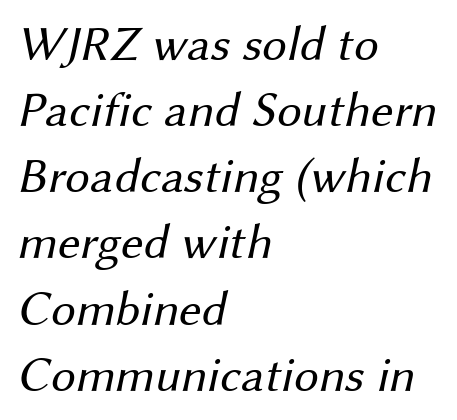
Horizontal alignment here is leftward, the default for most running prose. Do the characters align in a grid? No, the font is proportional. No letter is thick-stroked: the sample isn't bold. Evenly set lines give the paragraph a standard silhouette.
